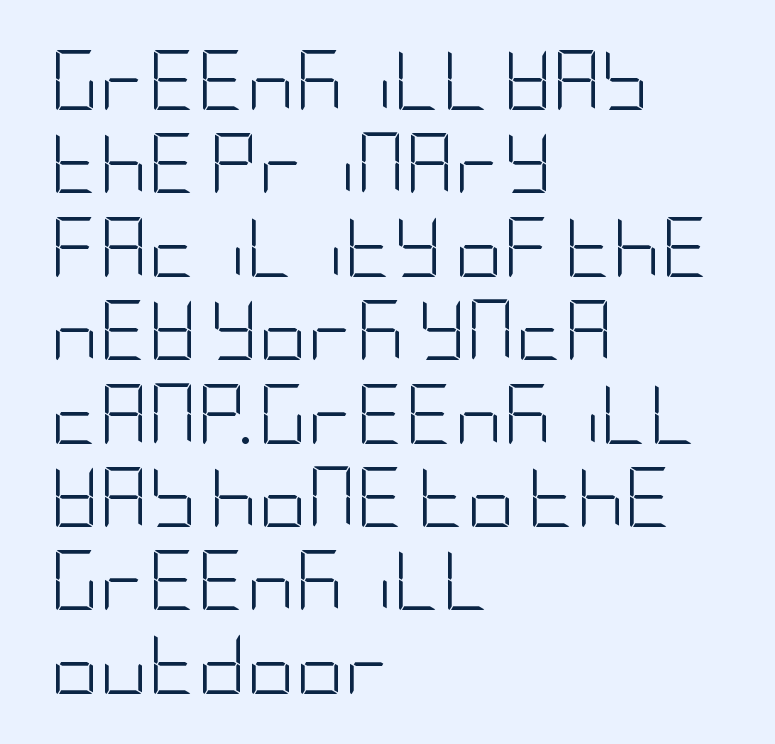
{"serif": "no", "italic": "no", "bold": "no", "weight": "light", "width": "condensed", "stroke_contrast": "low", "x_height": "large", "underline": "no", "align": "left", "line_spacing": "normal", "line_spacing_ratio": 1.39, "letter_spacing": "normal", "letter_spacing_em": 0.0, "glyph_px": 60}
